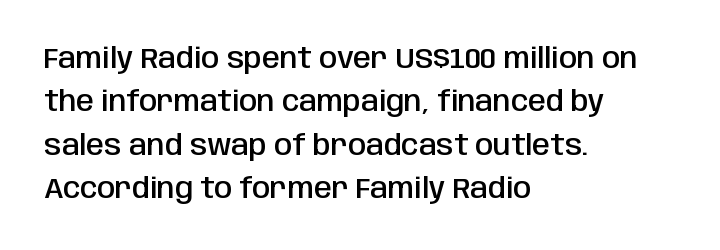
{"serif": "no", "italic": "no", "bold": "semi", "weight": "semibold", "width": "condensed", "stroke_contrast": "low", "x_height": "large", "monospaced": "no", "underline": "no", "align": "left", "line_spacing": "normal", "line_spacing_ratio": 1.5, "letter_spacing": "normal", "letter_spacing_em": 0.0, "glyph_px": 29}
